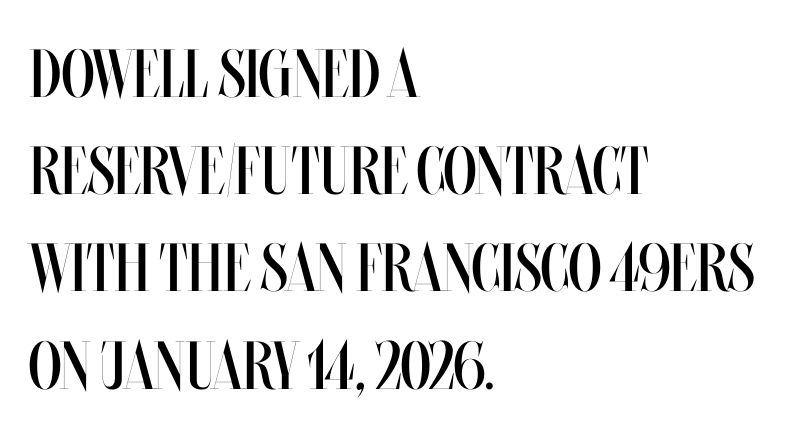
{"italic": "no", "bold": "no", "weight": "regular", "width": "condensed", "stroke_contrast": "medium", "x_height": "large", "monospaced": "no", "underline": "no", "align": "left", "line_spacing": "normal", "line_spacing_ratio": 1.43, "letter_spacing": "normal", "letter_spacing_em": 0.0, "glyph_px": 68}
